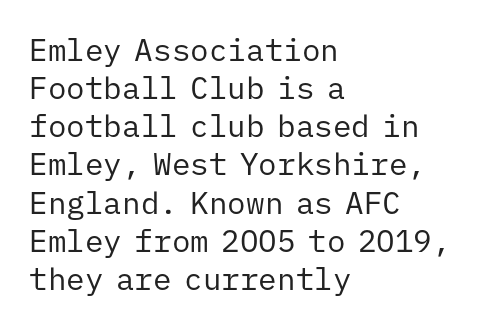
Underline: absent. The strokes carry an ordinary text weight at most. You could call the tracking neutral — neither tight nor loose. Line starts are locked; line ends wander. A typesetter would call this monospace, since all characters share one set width. Nope, not italic — everything's standing straight.
